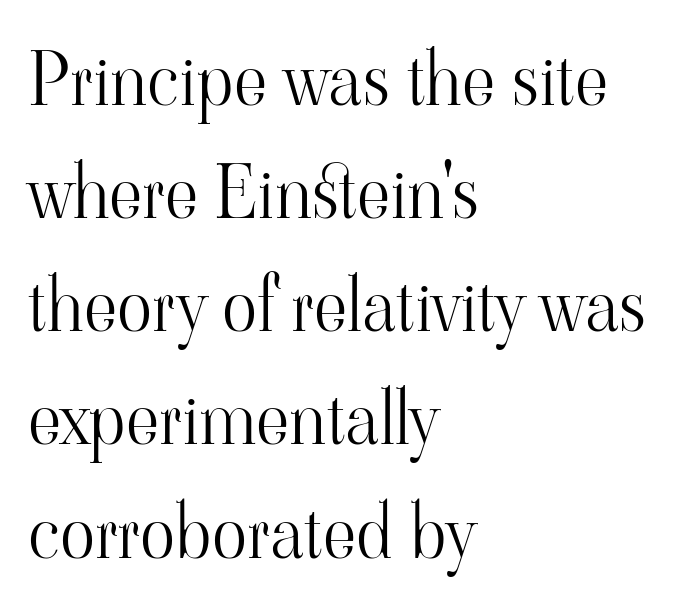
{"serif": "yes", "italic": "no", "bold": "no", "weight": "light", "width": "normal", "stroke_contrast": "high", "x_height": "small", "monospaced": "no", "underline": "no", "align": "left", "line_spacing": "normal", "line_spacing_ratio": 1.55, "letter_spacing": "normal", "letter_spacing_em": 0.0, "glyph_px": 73}
